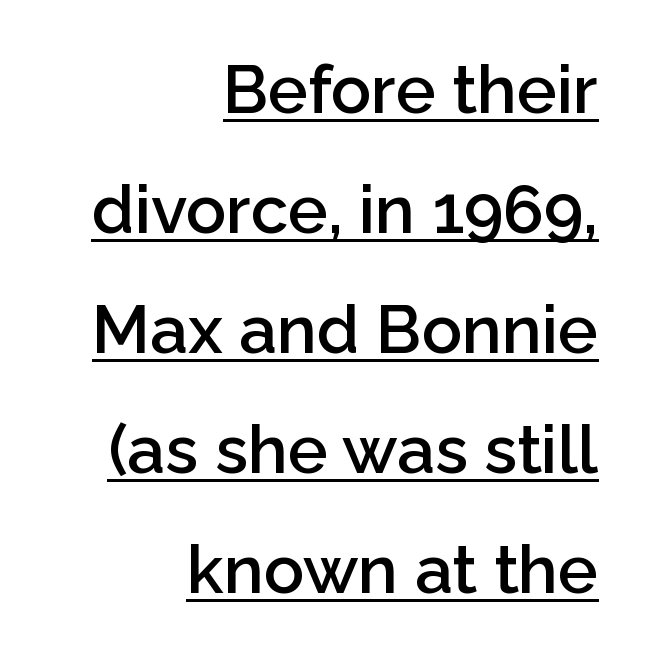
The image shows 67 px semibold sans-serif type, upright; set right-aligned, line spacing 1.79x, normal letter spacing, underlined; low stroke contrast and a medium x-height.
